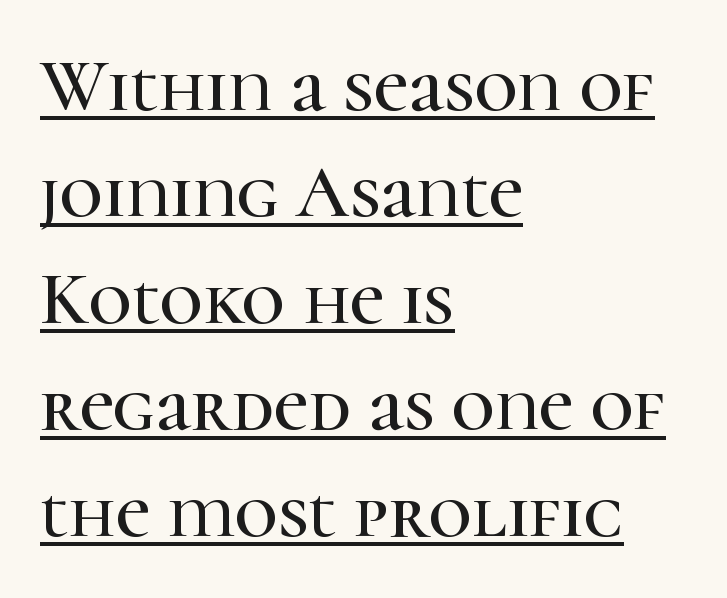
Between one letter and the next there's only the usual sliver of space. This sample has the flowing, uneven cadence of proportional lettering. Has an underline been added? It has. Italic: no, the glyphs are upright roman.
